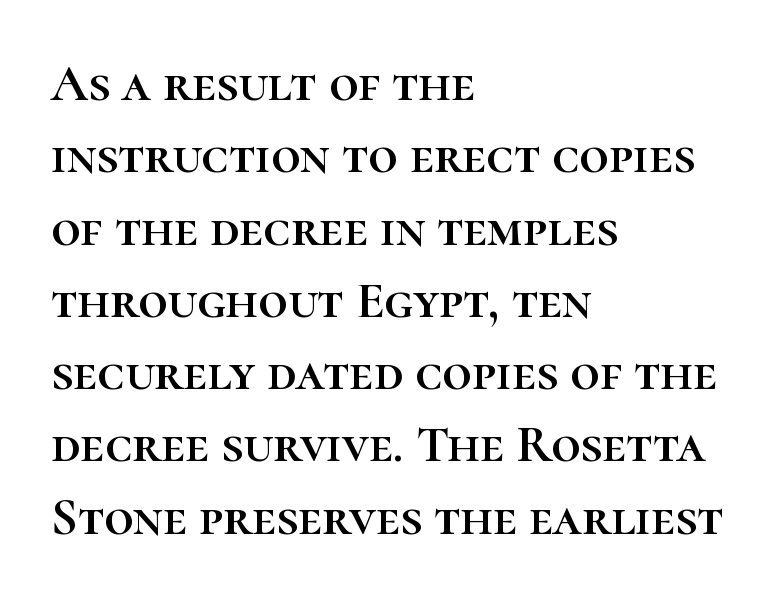
Words float on clear page, feet unadorned. Leading matches the norm, producing a regular column. In terms of letterspacing, this is plain default setting. Vertical strokes here are truly vertical. Each line starts at the same left margin while the right side varies.
